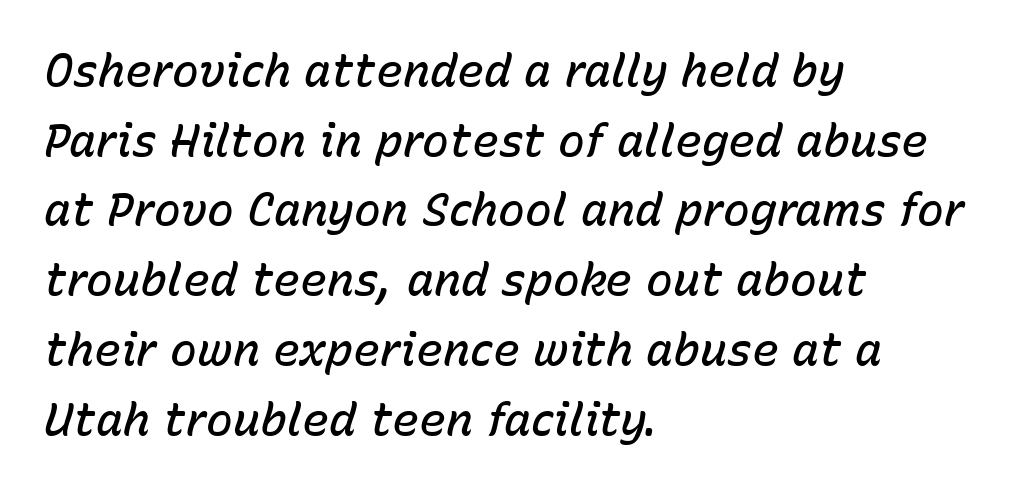
Q: Is the text bold? A: Semi-bold.
Q: Is the text italic (slanted)? A: Yes, it leans right by about 15 degrees.
Q: Is the text underlined? A: No.
Q: How is the paragraph aligned? A: Left-aligned.
Q: Is the spacing between letters normal or unusually wide? A: Normal.
Q: Is the spacing between lines tight, normal or loose? A: Normal.
Q: Width (condensed, normal, or wide)? A: Normal.
Q: Stroke contrast? A: Low.
Q: x-height? A: Medium.
Q: Monospaced? A: No.
